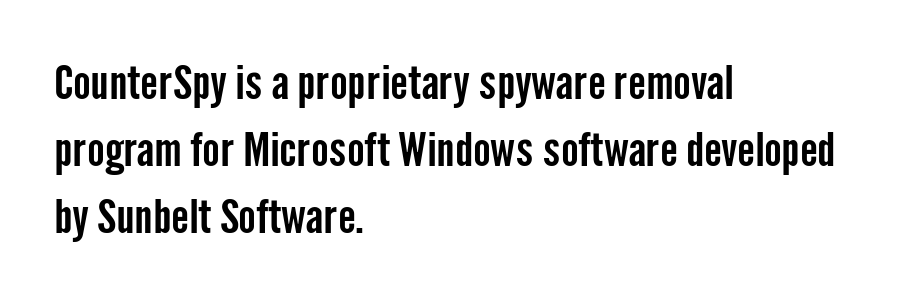
The image shows 47 px condensed sans-serif type, upright; set left-aligned, normal line spacing (1.43x), normal letter spacing, not underlined; low stroke contrast and a medium x-height.
